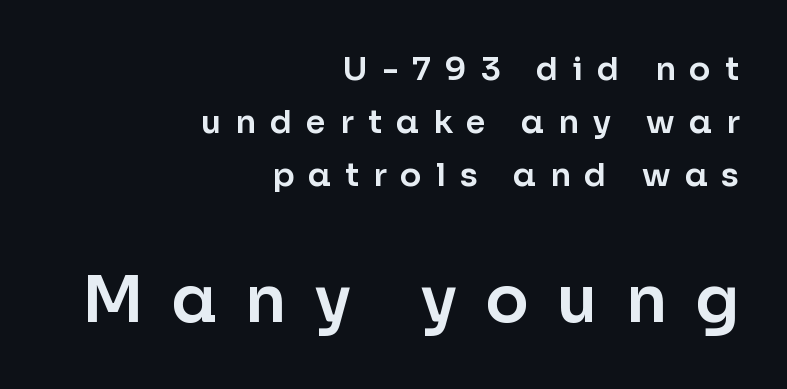
{"serif": "no", "italic": "no", "width": "normal", "stroke_contrast": "low", "x_height": "medium", "monospaced": "no", "underline": "no", "align": "right", "line_spacing": "normal", "line_spacing_ratio": 1.66, "letter_spacing": "wide", "letter_spacing_em": 0.44, "larger_block": "second", "size_ratio": 2.0, "glyph_px": 64}
